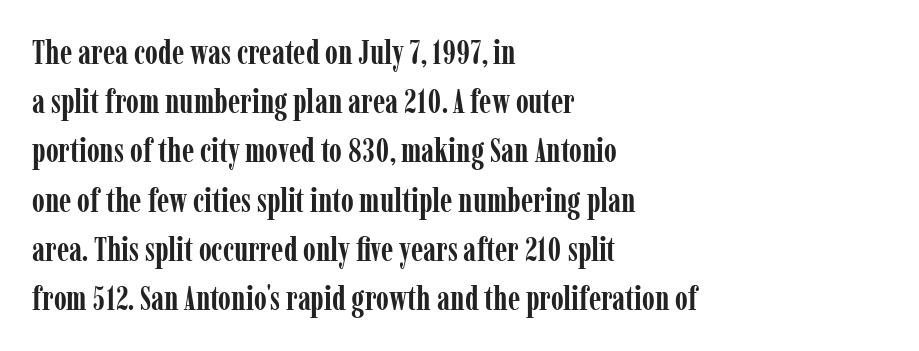
{"serif": "yes", "italic": "no", "bold": "yes", "weight": "semibold", "width": "condensed", "stroke_contrast": "low", "x_height": "medium", "monospaced": "no", "underline": "no", "align": "left", "line_spacing": "normal", "line_spacing_ratio": 1.49, "letter_spacing": "normal", "letter_spacing_em": 0.0, "glyph_px": 33}
